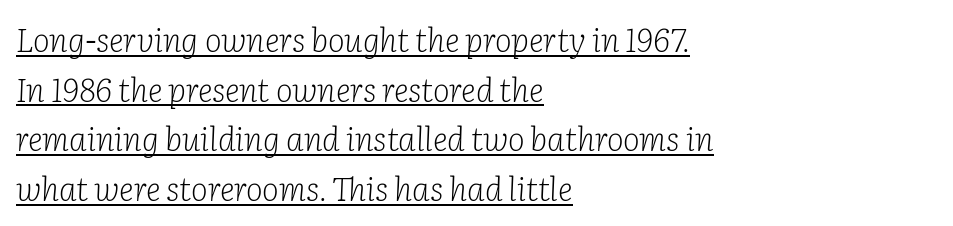
Q: Is the text bold? A: No.
Q: Is the text italic (slanted)? A: Yes, it leans right by about 2 degrees.
Q: Is the typeface a serif or a sans-serif typeface? A: Serif.
Q: Is the text underlined? A: Yes.
Q: How is the paragraph aligned? A: Left-aligned.
Q: Is the spacing between letters normal or unusually wide? A: Normal.
Q: Is the spacing between lines tight, normal or loose? A: Normal.
Q: Width (condensed, normal, or wide)? A: Normal.
Q: Stroke contrast? A: Low.
Q: x-height? A: Medium.
Q: Monospaced? A: No.
